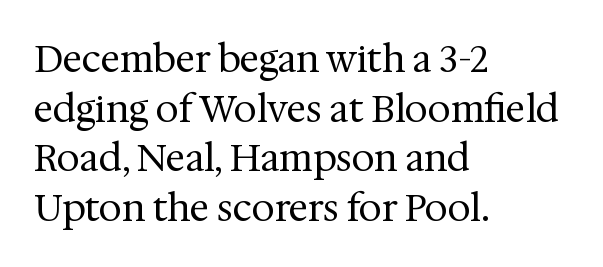
Old-style or modern, the face here clearly has serifs. Notice how the passage keeps a crisp vertical edge on the left only. The rendering uses natural spacing where letterforms have individual widths. The font's upright variant was chosen for this text. Letters rest on an invisible, unmarked baseline. Vertical stems look standard width or narrower in stroke.
